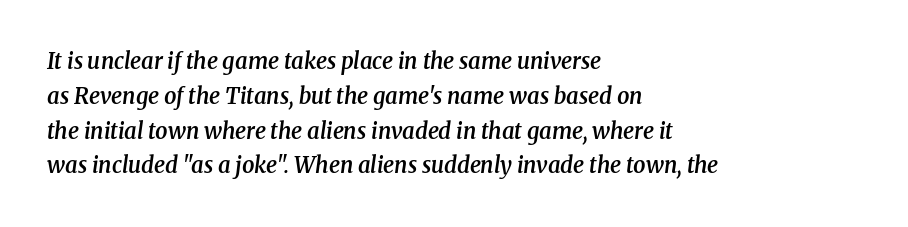
The image shows 22 px text type, italic (leaning right); set left-aligned, normal line spacing (1.58x), normal letter spacing, not underlined.
